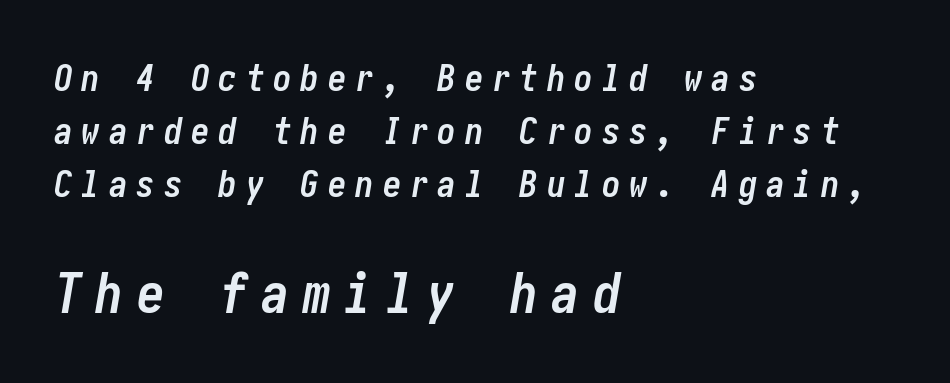
Q: Is the text bold? A: Yes.
Q: Is the text italic (slanted)? A: Yes, it leans right by about 10 degrees.
Q: Is the text underlined? A: No.
Q: How is the paragraph aligned? A: Left-aligned.
Q: Is the spacing between letters normal or unusually wide? A: Unusually wide.
Q: Is the spacing between lines tight, normal or loose? A: Normal.
Q: Which block of text is set in a larger size, the first (top) or the second (bottom)? A: The second (bottom) one.
Q: Width (condensed, normal, or wide)? A: Condensed.
Q: Stroke contrast? A: Low.
Q: x-height? A: Medium.
